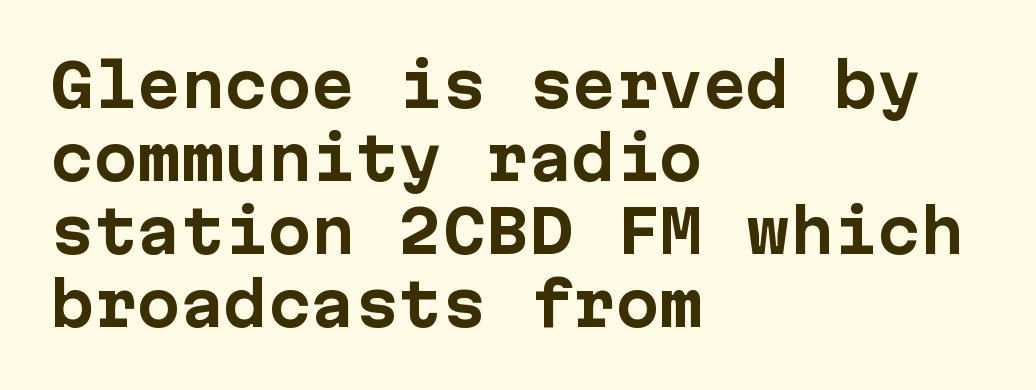
{"serif": "no", "italic": "no", "bold": "yes", "weight": "bold", "width": "normal", "stroke_contrast": "low", "x_height": "medium", "underline": "no", "align": "left", "line_spacing": "normal", "line_spacing_ratio": 1.26, "letter_spacing": "normal", "letter_spacing_em": 0.0, "glyph_px": 58}
